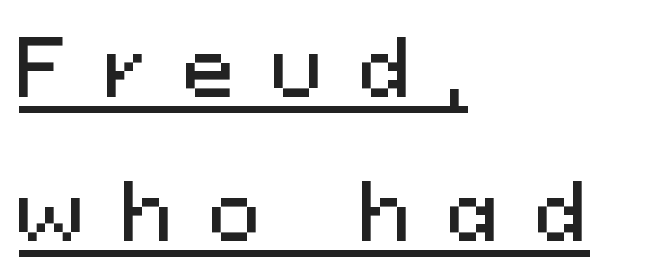
Unlike italic type, these characters show no tilt at all. Honestly, the letter spacing is so wide it's the main thing you notice. Nothing sits at the stroke ends, so this counts as sans-serif. Looks like regular typesetting: each glyph gets only the width it needs. Horizontally, the lines are justified to the leading edge only. This sample carries an underscore along the baseline area.
